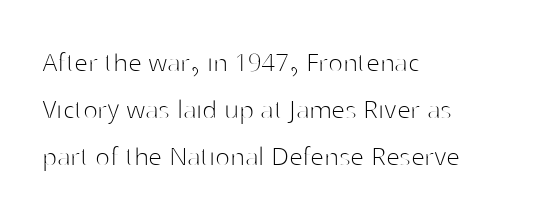
The image shows 31 px thin sans-serif type, upright; set left-aligned, normal line spacing (1.52x), normal letter spacing, not underlined; high stroke contrast and a medium x-height.
